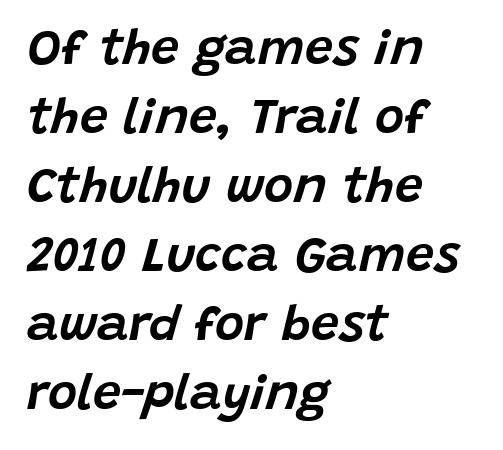
The image shows 50 px text type, italic (leaning right); set left-aligned, normal line spacing (1.38x), normal letter spacing, not underlined; low stroke contrast and a large x-height.
